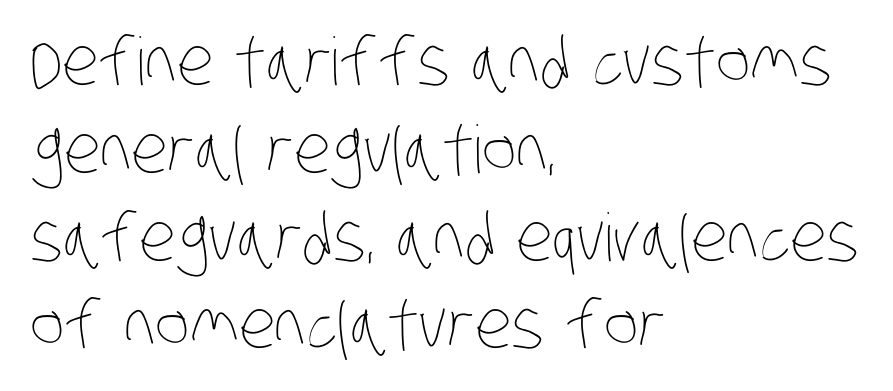
The image shows 66 px thin, condensed type; set left-aligned, normal line spacing (1.33x), normal letter spacing, not underlined; low stroke contrast and a large x-height.
